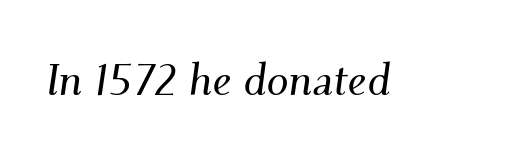
Q: Is the text italic (slanted)? A: Yes, it leans right by about 9 degrees.
Q: Is the typeface a serif or a sans-serif typeface? A: Serif.
Q: Is the text underlined? A: No.
Q: Is the spacing between letters normal or unusually wide? A: Normal.
Q: Width (condensed, normal, or wide)? A: Normal.
Q: Stroke contrast? A: Medium.
Q: x-height? A: Small.
Q: Monospaced? A: No.
